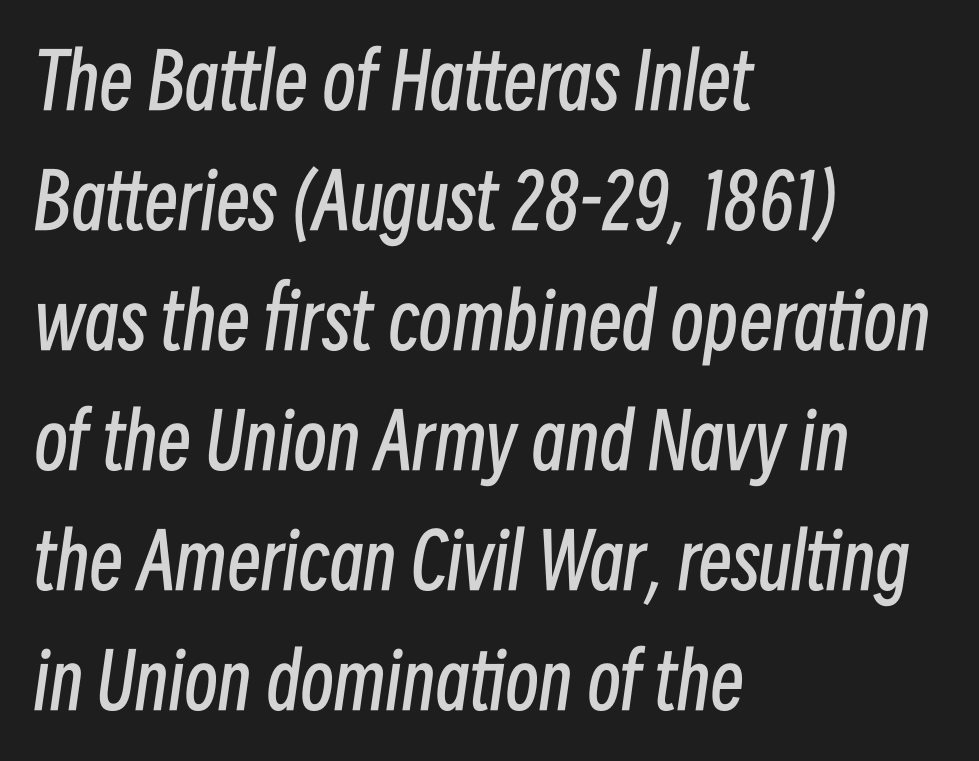
The passage shown is not bold in any degree. The passage is arranged the way most books set body copy — flush left. The vertical gap from one line to the next is medium. This rendering features lettering with no underline. Letter spacing: default.
